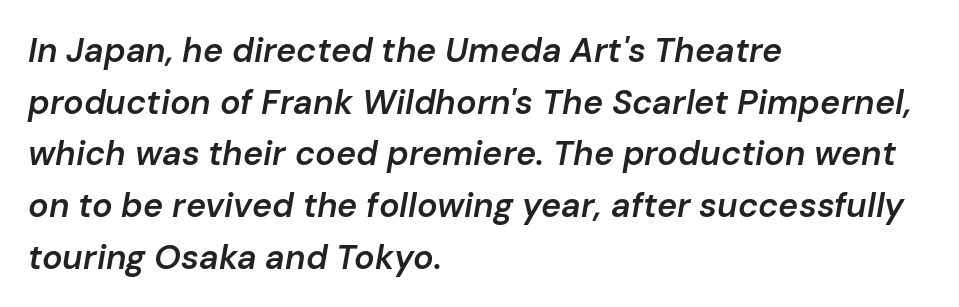
{"italic": "yes", "lean": "right", "slant_degrees": 10, "bold": "semi", "weight": "semibold", "width": "normal", "stroke_contrast": "low", "x_height": "medium", "monospaced": "no", "underline": "no", "align": "left", "line_spacing": "normal", "line_spacing_ratio": 1.52, "letter_spacing": "normal", "letter_spacing_em": 0.0, "glyph_px": 34}
